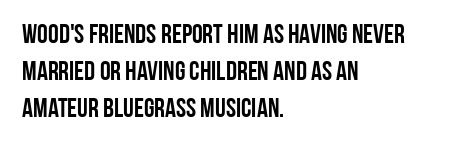
A typesetter would call this zero additional tracking. Notice how descenders clear the ascenders below comfortably — that's standard leading. Ordinary non-slanted type is in use. Letters rest on an invisible, unmarked baseline.
